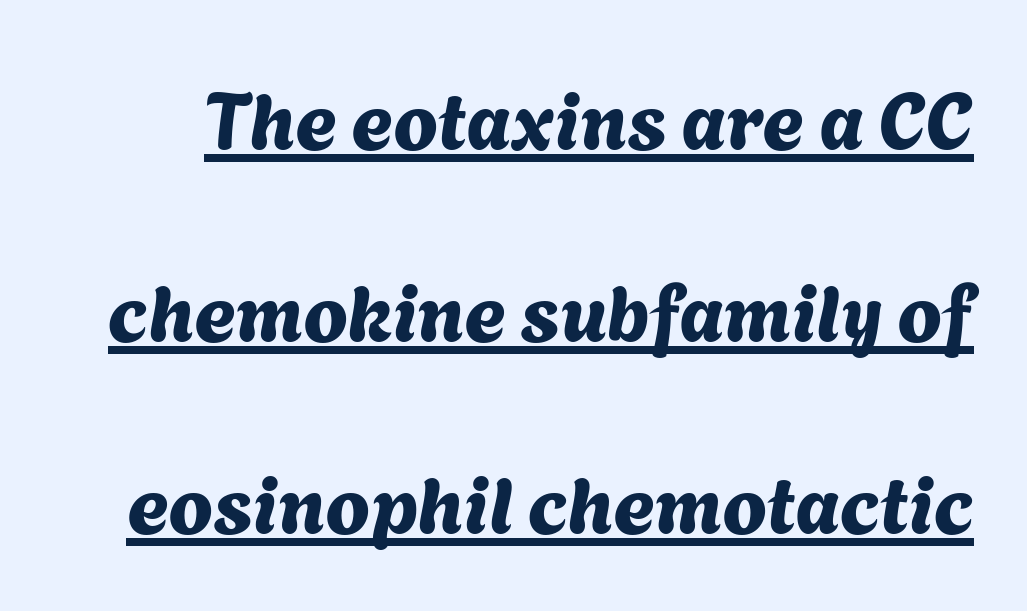
Q: Is the typeface a serif or a sans-serif typeface? A: Sans-serif.
Q: Is the text underlined? A: Yes.
Q: Is the spacing between letters normal or unusually wide? A: Normal.
Q: Is the spacing between lines tight, normal or loose? A: Loose.
Q: Width (condensed, normal, or wide)? A: Normal.
Q: Stroke contrast? A: Medium.
Q: x-height? A: Medium.
Q: Monospaced? A: No.
